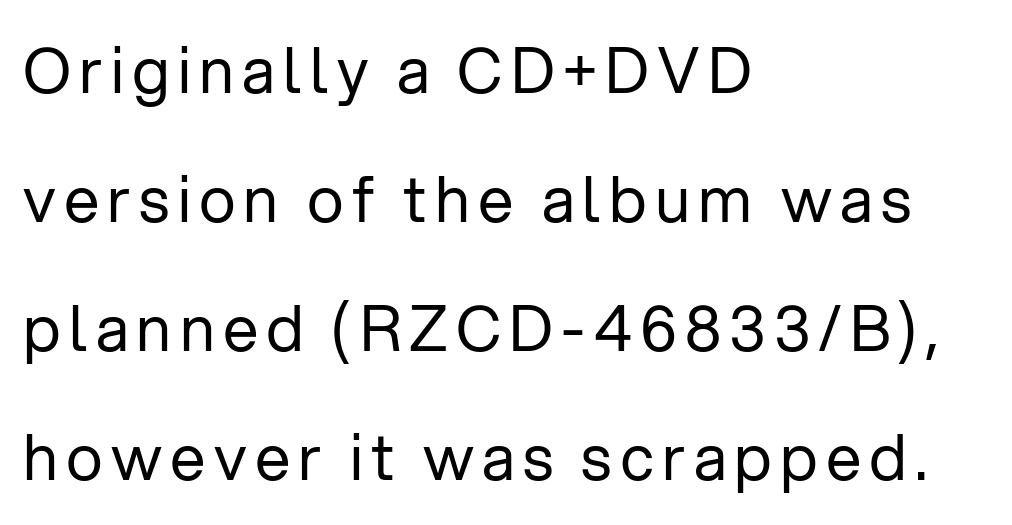
{"serif": "no", "italic": "no", "bold": "no", "weight": "regular", "width": "normal", "stroke_contrast": "low", "x_height": "medium", "monospaced": "no", "underline": "no", "align": "left", "line_spacing": "loose", "line_spacing_ratio": 2.05, "glyph_px": 63}
